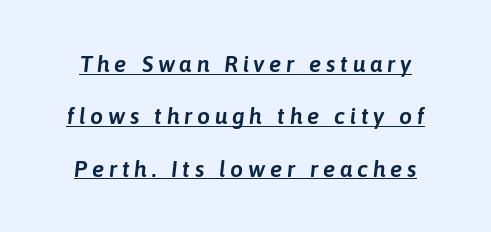
{"italic": "yes", "lean": "right", "slant_degrees": 6, "underline": "yes", "line_spacing": "loose", "line_spacing_ratio": 2.28, "letter_spacing": "wide", "letter_spacing_em": 0.2, "glyph_px": 23}
